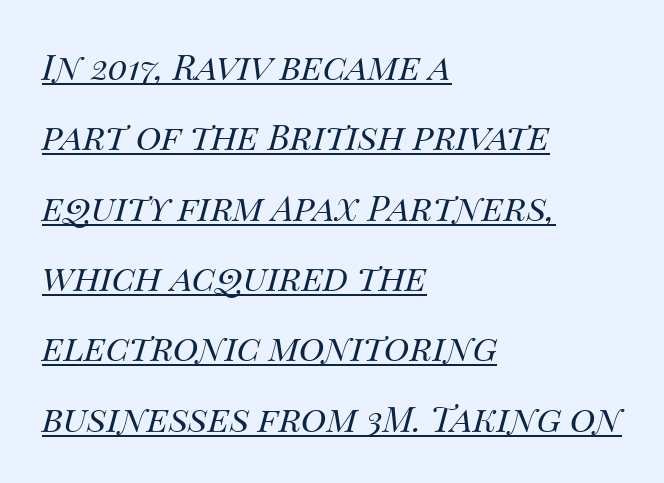
{"italic": "yes", "lean": "right", "slant_degrees": 14, "bold": "no", "weight": "regular", "width": "normal", "stroke_contrast": "medium", "x_height": "large", "monospaced": "no", "underline": "yes", "align": "left", "line_spacing": "loose", "line_spacing_ratio": 2.01, "letter_spacing": "normal", "letter_spacing_em": 0.0, "glyph_px": 35}
